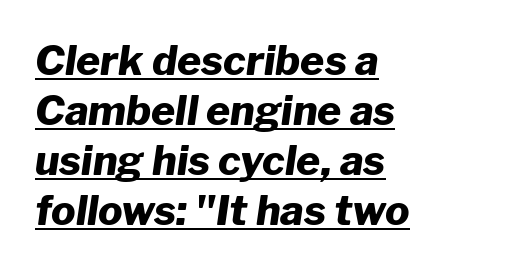
The image shows 41 px heavy type, italic (leaning right); set left-aligned, line spacing 1.22x, normal letter spacing, underlined; low stroke contrast and a medium x-height.
